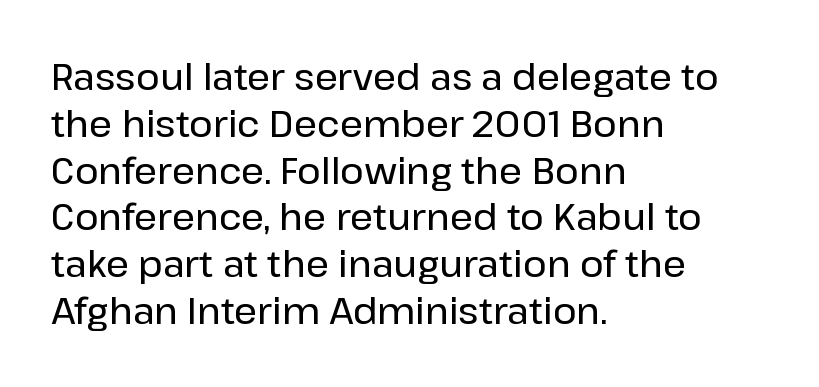
The image shows 36 px sans-serif type, upright; set left-aligned, normal line spacing (1.3x), normal letter spacing, not underlined; low stroke contrast and a medium x-height.
